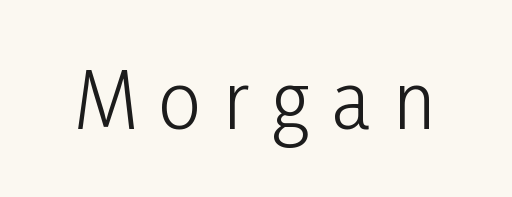
I'd call this a sans setting — the letters go barefoot. There is plenty of visible air inserted between adjacent glyphs. You can tell it's not italic because the verticals are truly vertical. No chunkiness to these letters — they're not bold. Rule under the text: the space is simply empty.
